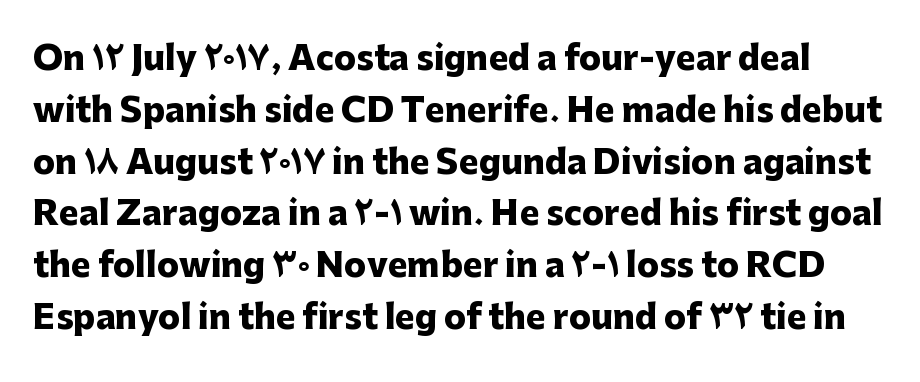
The image shows 33 px heavy sans-serif type, upright; set normal line spacing (1.57x), normal letter spacing, not underlined; low stroke contrast and a medium x-height.
